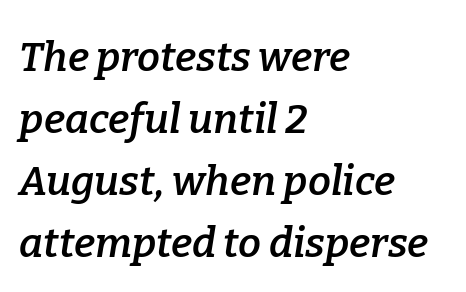
The face used here is proportionally spaced, like ordinary book or web type. You can tell it's italic because the verticals aren't actually vertical. Successive baselines arrive at the customary interval. Regarding serifs, this sample has them. The face used here is rendered with its standard letterfit.
